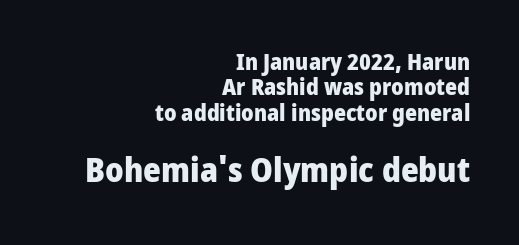
Q: Is the text bold? A: Yes.
Q: Is the text italic (slanted)? A: No, it is upright.
Q: Is the typeface a serif or a sans-serif typeface? A: Sans-serif.
Q: Is the text underlined? A: No.
Q: How is the paragraph aligned? A: Right-aligned.
Q: Is the spacing between letters normal or unusually wide? A: Normal.
Q: Is the spacing between lines tight, normal or loose? A: Tight.
Q: Which block of text is set in a larger size, the first (top) or the second (bottom)? A: The second (bottom) one.
Q: Width (condensed, normal, or wide)? A: Normal.
Q: Stroke contrast? A: Low.
Q: x-height? A: Medium.
Q: Monospaced? A: No.
